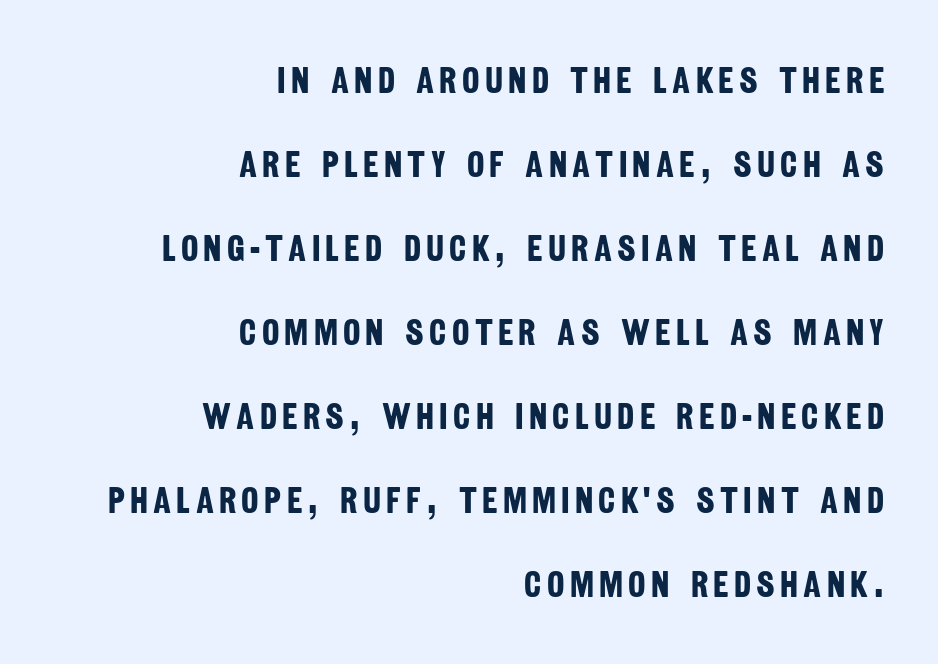
Q: Is the text bold? A: Yes.
Q: Is the typeface a serif or a sans-serif typeface? A: Sans-serif.
Q: Is the text underlined? A: No.
Q: How is the paragraph aligned? A: Right-aligned.
Q: Is the spacing between lines tight, normal or loose? A: Loose.
Q: Width (condensed, normal, or wide)? A: Condensed.
Q: Stroke contrast? A: Low.
Q: x-height? A: Large.
Q: Monospaced? A: No.
